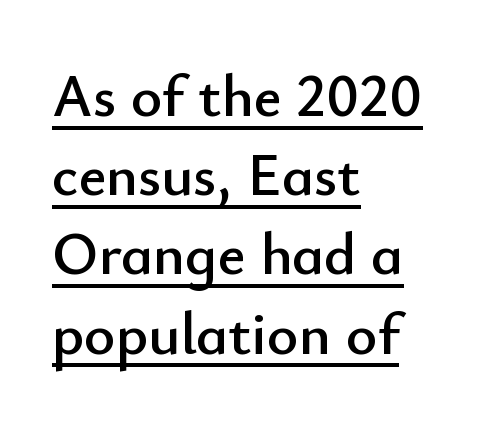
The image shows 60 px sans-serif type, upright; set left-aligned, normal line spacing (1.32x), normal letter spacing, underlined; low stroke contrast and a small x-height.
